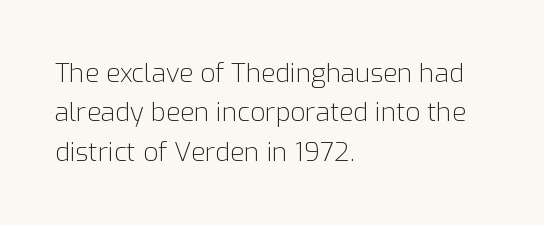
Q: Is the text bold? A: No.
Q: Is the text italic (slanted)? A: No, it is upright.
Q: Is the text underlined? A: No.
Q: How is the paragraph aligned? A: Left-aligned.
Q: Is the spacing between letters normal or unusually wide? A: Normal.
Q: Is the spacing between lines tight, normal or loose? A: Normal.
